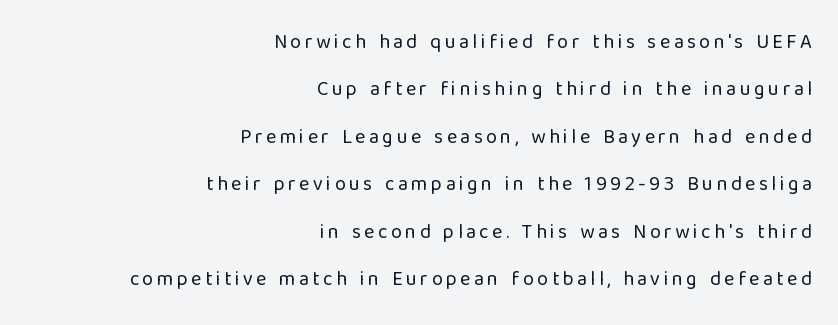
Q: Is the text bold? A: No.
Q: Is the text italic (slanted)? A: No, it is upright.
Q: Is the text underlined? A: No.
Q: How is the paragraph aligned? A: Right-aligned.
Q: Is the spacing between lines tight, normal or loose? A: Loose.
